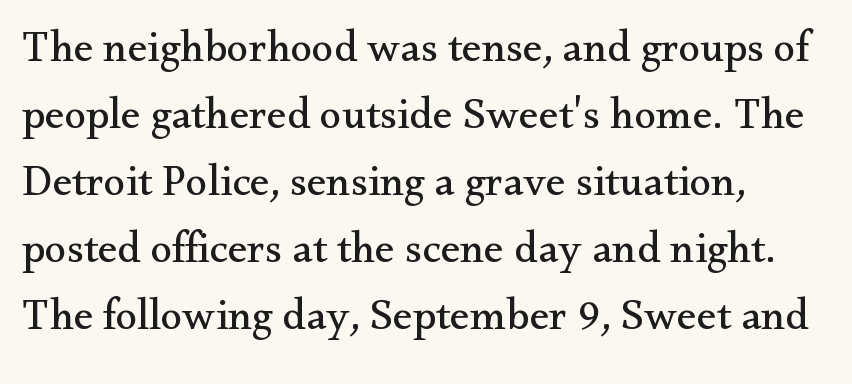
The font family rendered here belongs to the serif group. Beneath every word, the page is bare. Each line starts at the same left margin while the right side varies. Upright lettering throughout. The passage shown has conventional tracking throughout. This sample has the flowing, uneven cadence of proportional lettering.
